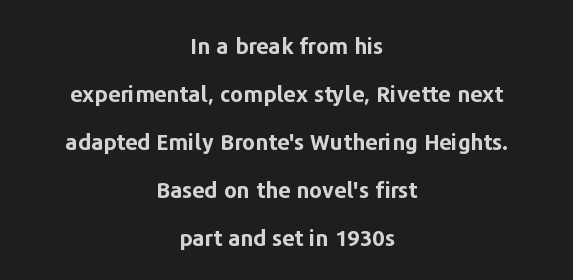
The image shows 22 px bold type, upright; set centered, loose line spacing (2.18x), normal letter spacing, not underlined.
